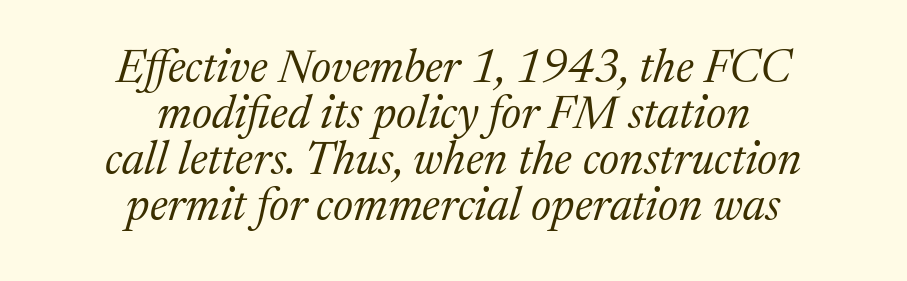
A typesetter would call this zero additional tracking. In terms of posture, this sample is oblique. The font sits on the lighter half of the weight spectrum, regular included. Type style note: has serifs. Compared with a flush-left layout, this one balances lines on the center instead. Check under the words: just untouched page.
